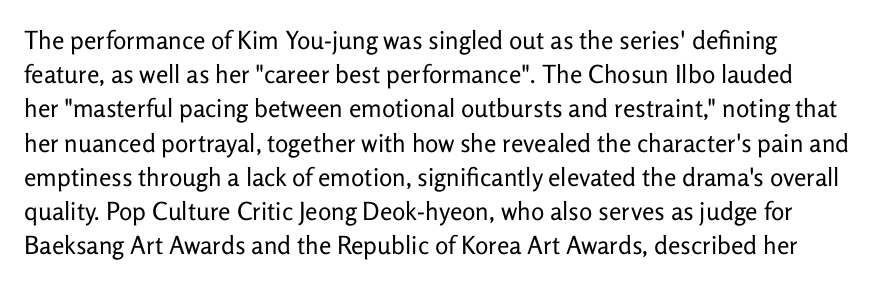
Q: Is the text bold? A: No.
Q: Is the text italic (slanted)? A: No, it is upright.
Q: Is the text underlined? A: No.
Q: Is the spacing between letters normal or unusually wide? A: Normal.
Q: Is the spacing between lines tight, normal or loose? A: Normal.
